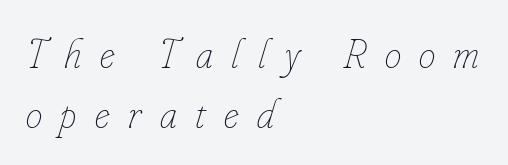
{"italic": "yes", "lean": "right", "slant_degrees": 16, "bold": "no", "weight": "thin", "width": "condensed", "stroke_contrast": "low", "x_height": "small", "monospaced": "no", "underline": "no", "align": "left", "line_spacing": "normal", "line_spacing_ratio": 1.42, "letter_spacing": "wide", "letter_spacing_em": 0.44, "glyph_px": 42}
